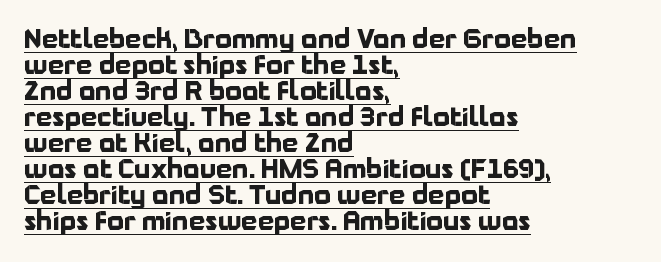
Q: Is the text bold? A: Yes.
Q: Is the text italic (slanted)? A: No, it is upright.
Q: Is the text underlined? A: Yes.
Q: How is the paragraph aligned? A: Left-aligned.
Q: Is the spacing between letters normal or unusually wide? A: Normal.
Q: Is the spacing between lines tight, normal or loose? A: Tight.
